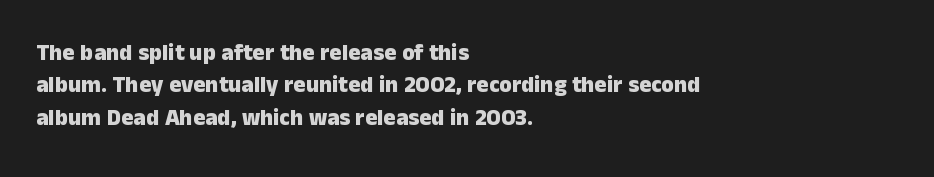
{"italic": "no", "bold": "yes", "underline": "no", "align": "left", "line_spacing": "normal", "line_spacing_ratio": 1.41, "letter_spacing": "normal", "letter_spacing_em": 0.0, "glyph_px": 23}
